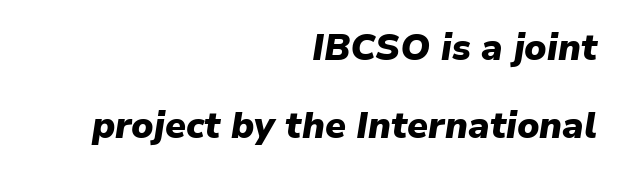
Look at the tracking — it's just the regular setting, nothing added. Check under the words: just untouched page. Posture: slanted. Casual observation: everything's shoved over to the right. Loosely led — the rows are spread out. You'd pick this weight for a headline — it's a proper bold.
